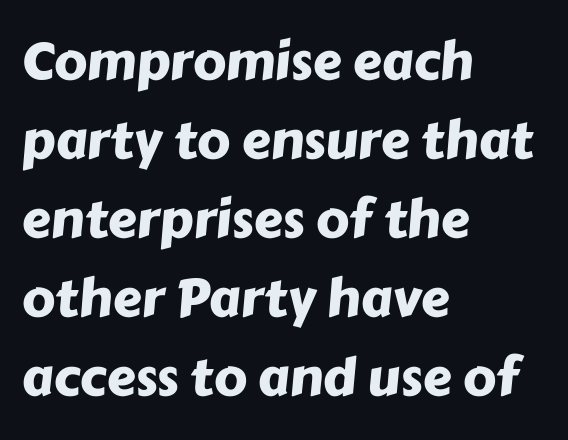
The image shows 52 px sans-serif type; set left-aligned, normal line spacing (1.52x), normal letter spacing, not underlined; low stroke contrast and a medium x-height.
